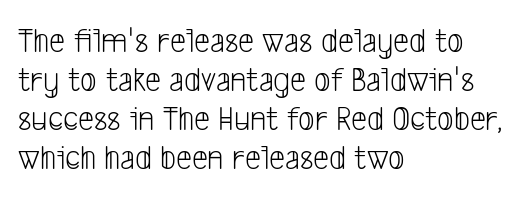
Weight class: somewhere from thin through regular. One-word summary of the alignment: left. Each word holds together tightly as a unit, with standard inter-letter gaps. The passage shown is not underscored anywhere.
